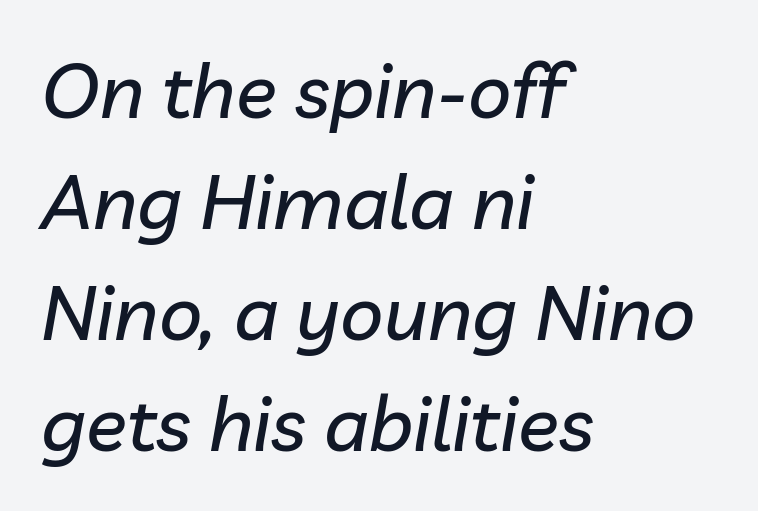
{"italic": "yes", "lean": "right", "slant_degrees": 10, "width": "normal", "stroke_contrast": "low", "x_height": "medium", "monospaced": "no", "underline": "no", "align": "left", "line_spacing": "normal", "line_spacing_ratio": 1.46, "letter_spacing": "normal", "letter_spacing_em": 0.0, "glyph_px": 76}
